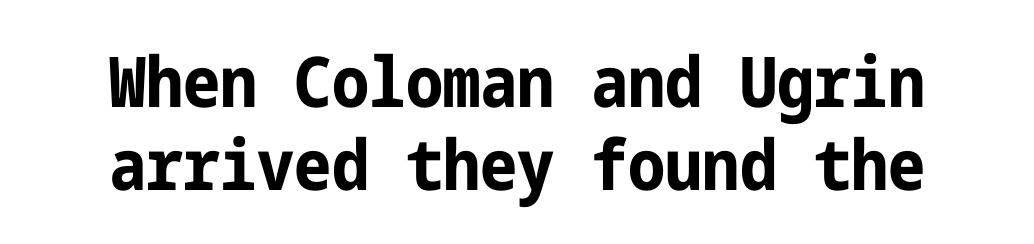
{"serif": "no", "italic": "no", "bold": "yes", "weight": "bold", "width": "condensed", "stroke_contrast": "low", "x_height": "medium", "underline": "no", "align": "center", "line_spacing_ratio": 1.19, "letter_spacing": "normal", "letter_spacing_em": 0.0, "glyph_px": 70}
